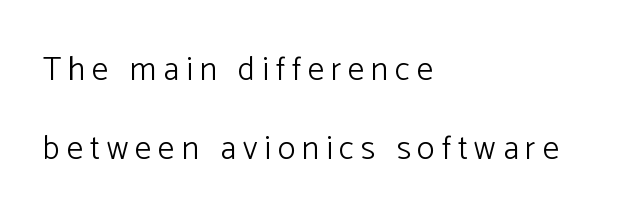
{"serif": "no", "italic": "no", "bold": "no", "weight": "light", "width": "normal", "stroke_contrast": "low", "x_height": "medium", "monospaced": "no", "underline": "no", "align": "left", "line_spacing": "loose", "line_spacing_ratio": 2.4, "letter_spacing": "wide", "letter_spacing_em": 0.21, "glyph_px": 33}
